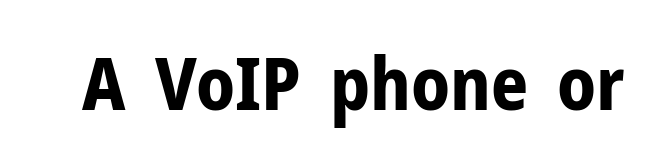
{"serif": "no", "italic": "no", "bold": "yes", "weight": "bold", "width": "normal", "stroke_contrast": "low", "x_height": "medium", "monospaced": "no", "underline": "no", "letter_spacing": "normal", "letter_spacing_em": 0.0, "glyph_px": 73}
